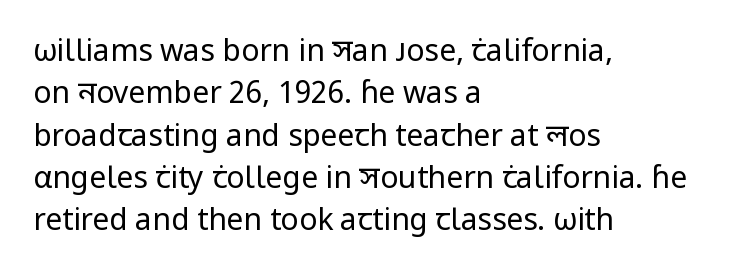
This rendering features lettering with no underline. Each letter keeps its own natural width here, so spacing adapts to shape. This block has exactly the height ordinary leading produces. Unlike a traditional serif, this face leaves its strokes unadorned.
